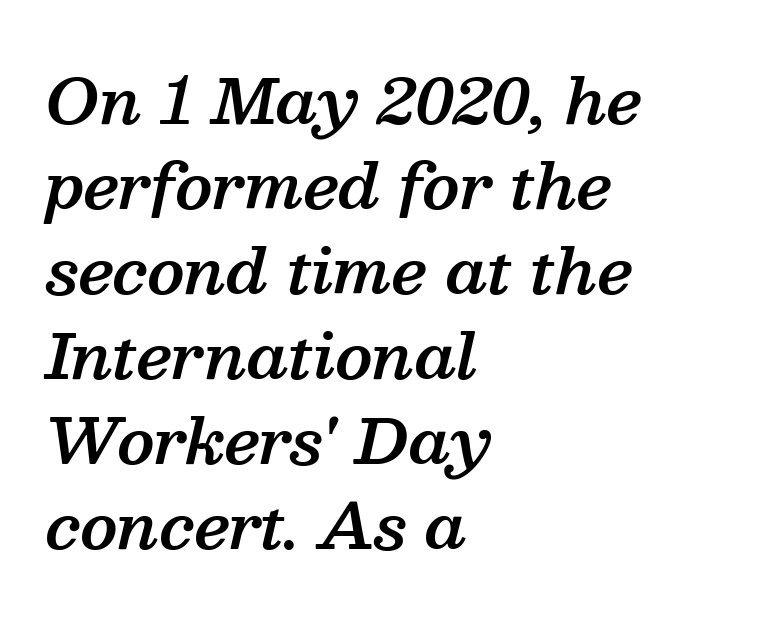
Here the glyphs are tracked normally, forming tight word shapes. The passage is arranged the way most books set body copy — flush left. In terms of leading, this rendering sits right in the middle. The zone under the glyphs is completely vacant.
